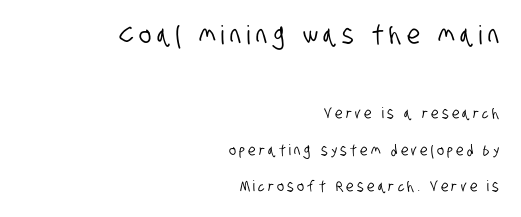
The image shows 26 px text type; set right-aligned, loose line spacing (2.44x), unusually wide letter spacing (+0.22 em), not underlined; the first (top) block is 1.73x larger.
